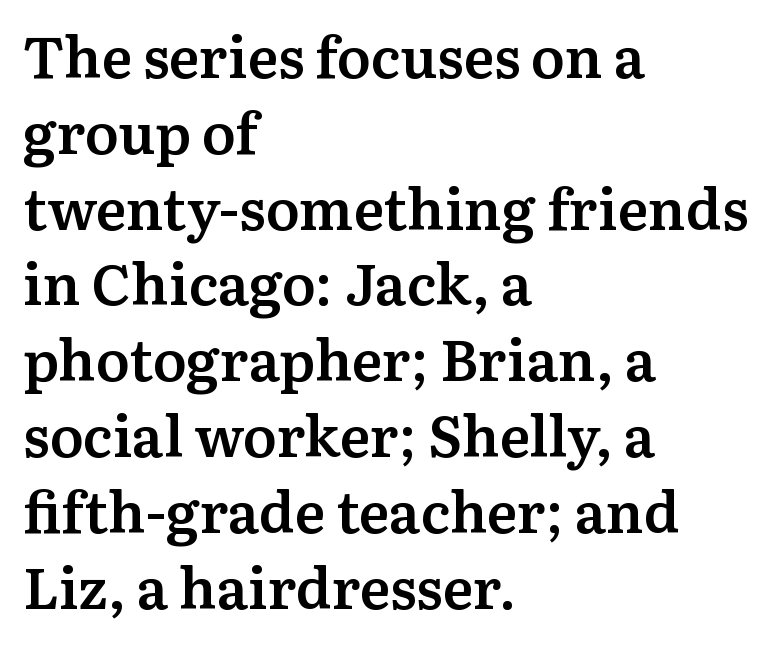
The image shows 57 px semibold serif type, upright; set left-aligned, normal line spacing (1.33x), normal letter spacing, not underlined; medium stroke contrast and a medium x-height.
